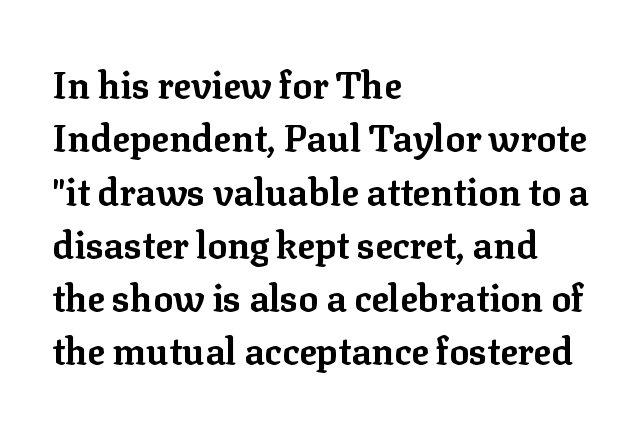
The image shows 37 px bold serif type, upright; set left-aligned, normal line spacing (1.44x), normal letter spacing, not underlined; low stroke contrast and a medium x-height.
